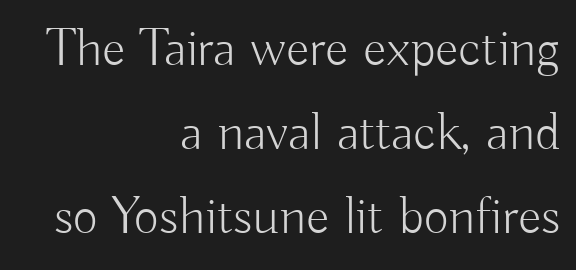
The face used here is rendered with its standard letterfit. These lines stack with their right ends in a neat column. Nope, no serifs anywhere on these letters. Caption: face not bold, strokes unweighted. The rendering uses natural spacing where letterforms have individual widths.
